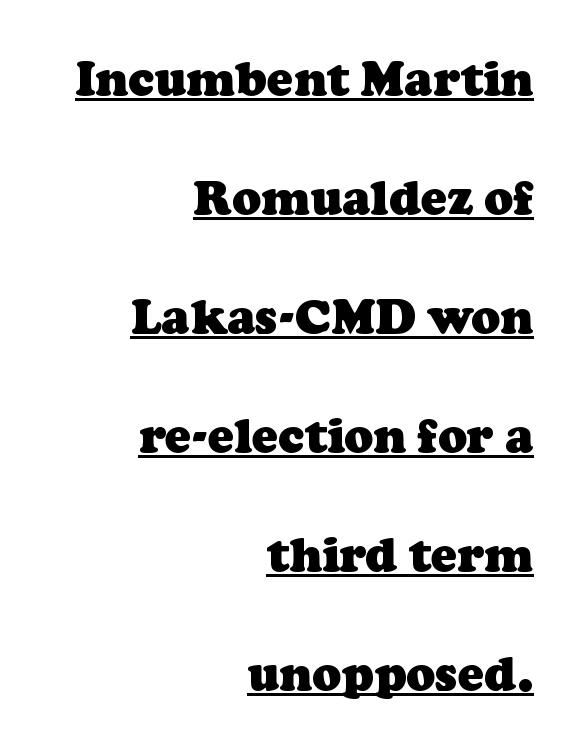
The image shows 48 px heavy serif type; set right-aligned, loose line spacing (2.48x), normal letter spacing, underlined; low stroke contrast and a medium x-height.
